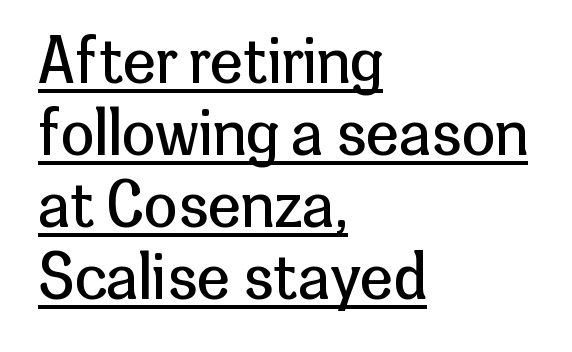
The image shows 60 px regular-weight sans-serif type, upright; set left-aligned, line spacing 1.2x, normal letter spacing, underlined; low stroke contrast and a medium x-height.
